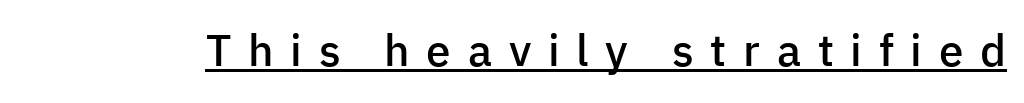
A typesetter would call this proportional, since set widths differ per character. The face used here appears with an underline applied. The tracking reads as deliberately expanded to a designer's eye. The sample has been set in demibold, a notch under bold.
